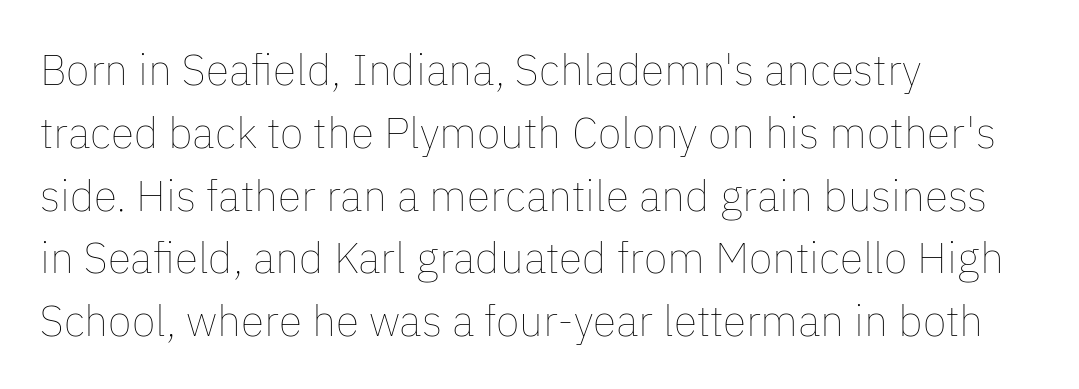
Q: Is the text bold? A: No.
Q: Is the text italic (slanted)? A: No, it is upright.
Q: Is the text underlined? A: No.
Q: How is the paragraph aligned? A: Left-aligned.
Q: Is the spacing between letters normal or unusually wide? A: Normal.
Q: Is the spacing between lines tight, normal or loose? A: Normal.
Q: Width (condensed, normal, or wide)? A: Normal.
Q: Stroke contrast? A: Low.
Q: x-height? A: Medium.
Q: Monospaced? A: No.
